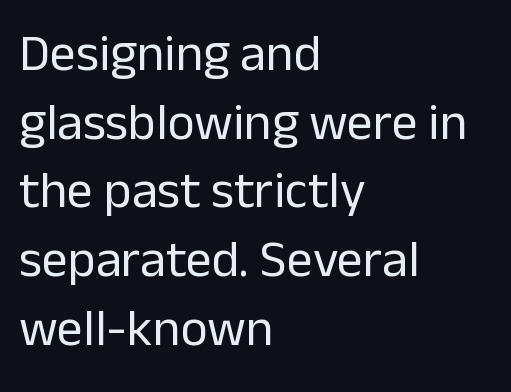
The image shows 52 px regular-weight sans-serif type, upright; set left-aligned, normal line spacing (1.32x), normal letter spacing, not underlined; low stroke contrast and a medium x-height.
